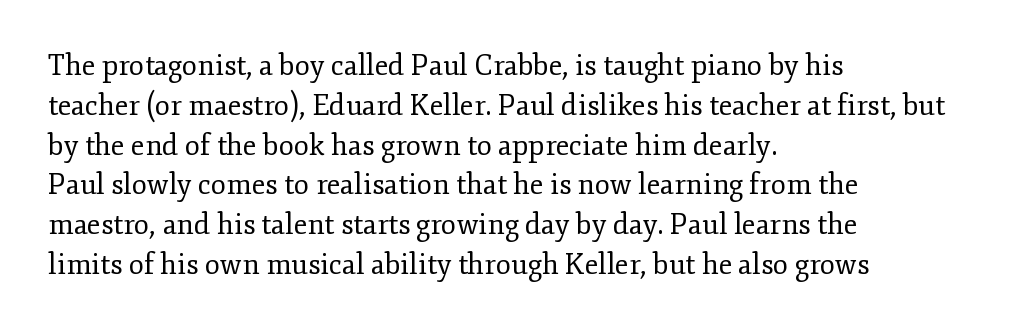
Q: Is the text bold? A: No.
Q: Is the text italic (slanted)? A: No, it is upright.
Q: Is the typeface a serif or a sans-serif typeface? A: Serif.
Q: Is the text underlined? A: No.
Q: How is the paragraph aligned? A: Left-aligned.
Q: Is the spacing between letters normal or unusually wide? A: Normal.
Q: Is the spacing between lines tight, normal or loose? A: Normal.
Q: Width (condensed, normal, or wide)? A: Normal.
Q: Stroke contrast? A: Low.
Q: x-height? A: Small.
Q: Monospaced? A: No.
